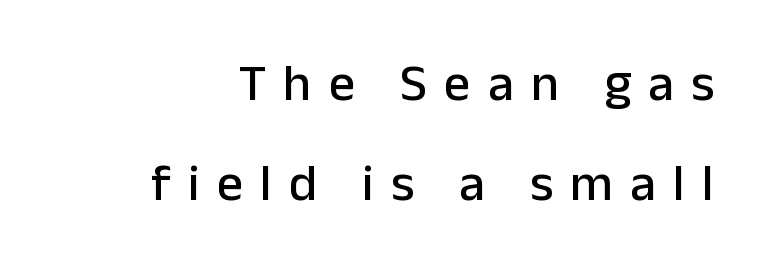
The image shows 52 px sans-serif type, upright; set right-aligned, loose line spacing (1.92x), unusually wide letter spacing (+0.33 em), not underlined; low stroke contrast and a medium x-height.
